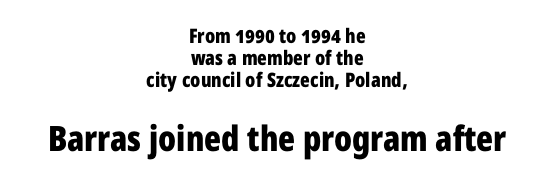
Q: Is the text bold? A: Yes.
Q: Is the text italic (slanted)? A: No, it is upright.
Q: Is the typeface a serif or a sans-serif typeface? A: Sans-serif.
Q: Is the text underlined? A: No.
Q: How is the paragraph aligned? A: Centered.
Q: Is the spacing between letters normal or unusually wide? A: Normal.
Q: Is the spacing between lines tight, normal or loose? A: Tight.
Q: Which block of text is set in a larger size, the first (top) or the second (bottom)? A: The second (bottom) one.
Q: Width (condensed, normal, or wide)? A: Condensed.
Q: Stroke contrast? A: Low.
Q: x-height? A: Medium.
Q: Monospaced? A: No.
